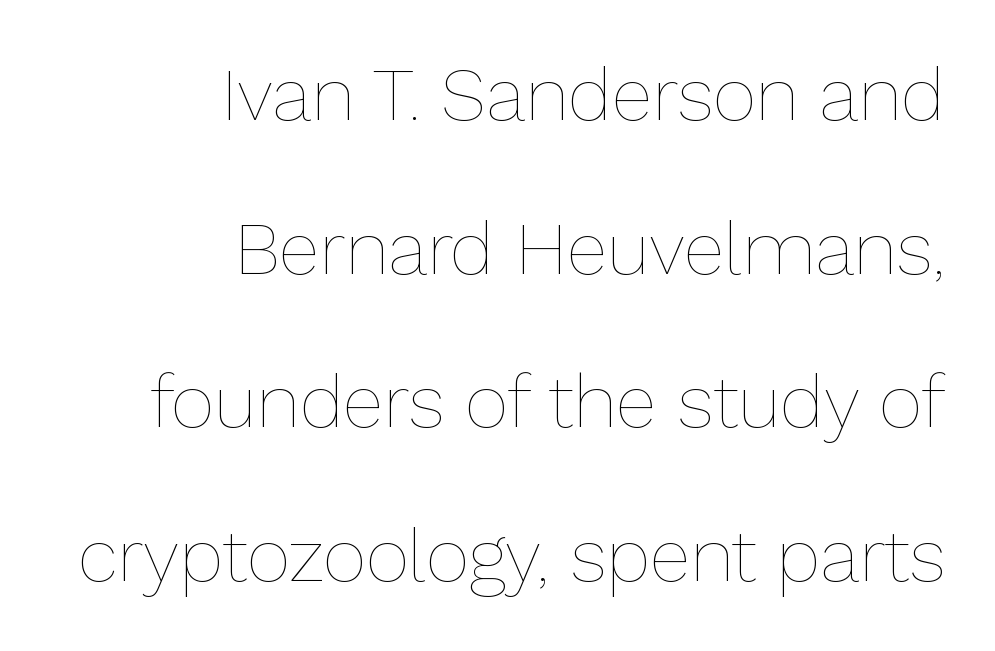
The lettering stays uniformly vertical, giving the passage a roman look. Letters rest on an invisible, unmarked baseline. Think standard paragraph weight, or any step lighter than that. A flush-right, rag-left setting is used for this passage. The letterforms sit shoulder to shoulder at normal distance.
